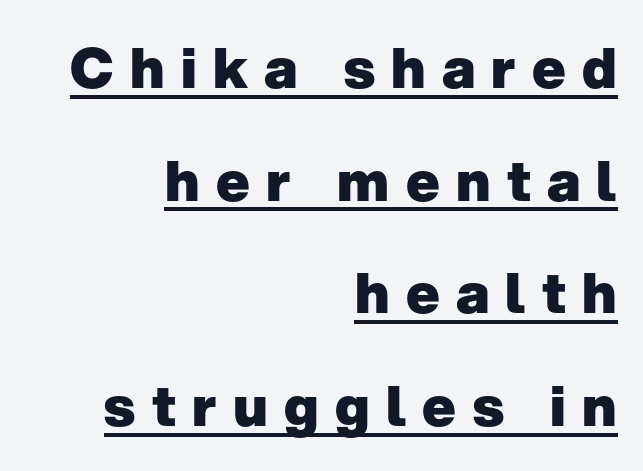
{"serif": "no", "italic": "no", "bold": "yes", "weight": "heavy", "width": "normal", "stroke_contrast": "low", "x_height": "medium", "monospaced": "no", "underline": "yes", "align": "right", "line_spacing": "loose", "line_spacing_ratio": 2.01, "letter_spacing": "wide", "letter_spacing_em": 0.29, "glyph_px": 56}
